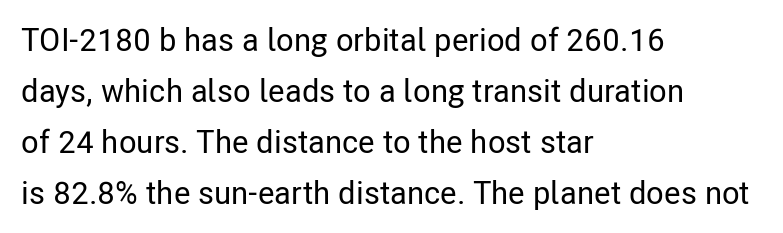
The image shows 32 px condensed sans-serif type, upright; set left-aligned, normal line spacing (1.59x), normal letter spacing, not underlined; low stroke contrast and a medium x-height.
